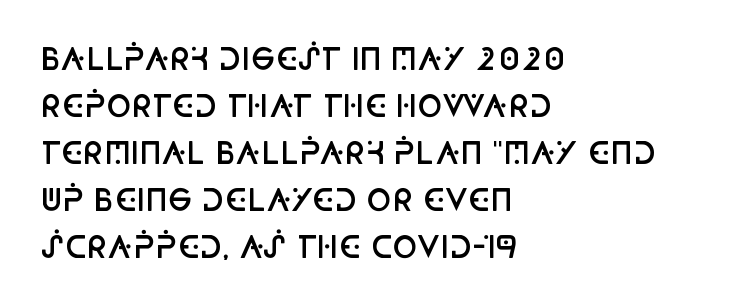
The image shows 30 px semibold, condensed sans-serif type, upright; set left-aligned, normal line spacing (1.57x), normal letter spacing, not underlined; low stroke contrast and a large x-height.
